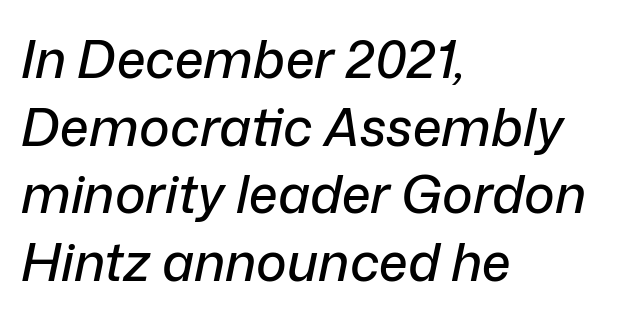
The image shows 52 px text type, italic (leaning right); set left-aligned, normal line spacing (1.3x), normal letter spacing, not underlined; low stroke contrast and a medium x-height.
